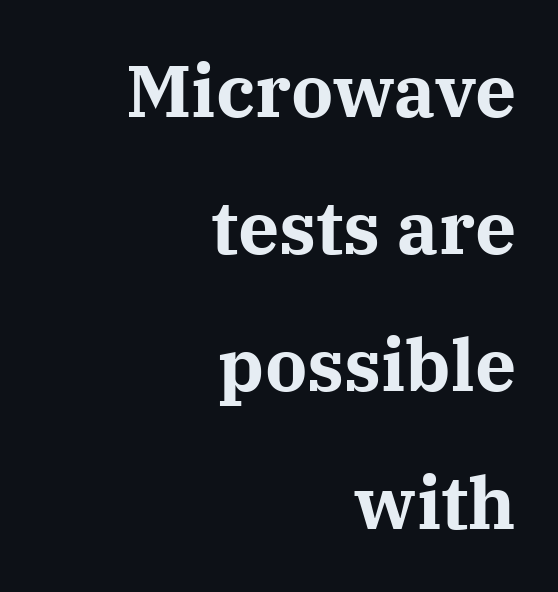
{"serif": "yes", "italic": "no", "bold": "yes", "weight": "bold", "width": "normal", "stroke_contrast": "medium", "x_height": "medium", "monospaced": "no", "underline": "no", "align": "right", "line_spacing_ratio": 1.88, "letter_spacing": "normal", "letter_spacing_em": 0.0, "glyph_px": 73}
